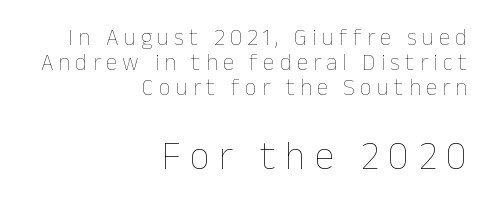
{"italic": "no", "bold": "no", "weight": "thin", "width": "normal", "stroke_contrast": "low", "x_height": "medium", "monospaced": "no", "underline": "no", "align": "right", "line_spacing": "tight", "line_spacing_ratio": 1.08, "letter_spacing": "wide", "letter_spacing_em": 0.23, "larger_block": "second", "size_ratio": 1.74, "glyph_px": 40}
